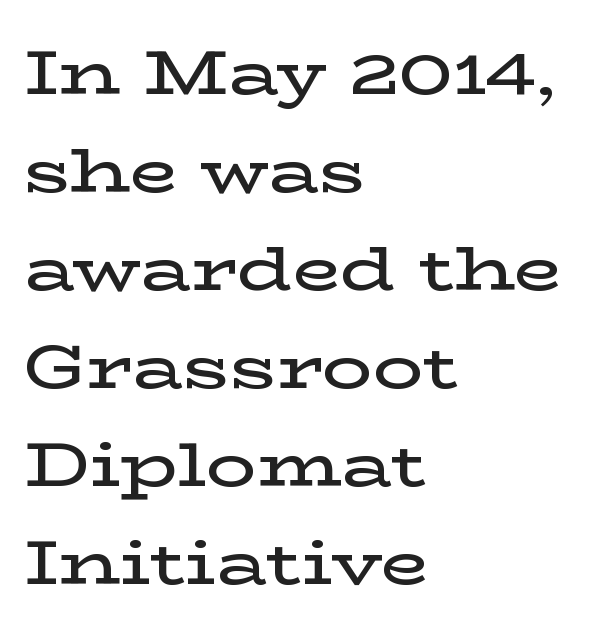
Q: Is the text bold? A: Semi-bold.
Q: Is the text italic (slanted)? A: No, it is upright.
Q: Is the typeface a serif or a sans-serif typeface? A: Serif.
Q: Is the text underlined? A: No.
Q: How is the paragraph aligned? A: Left-aligned.
Q: Is the spacing between letters normal or unusually wide? A: Normal.
Q: Is the spacing between lines tight, normal or loose? A: Normal.
Q: Width (condensed, normal, or wide)? A: Wide.
Q: Stroke contrast? A: Low.
Q: x-height? A: Medium.
Q: Monospaced? A: No.
